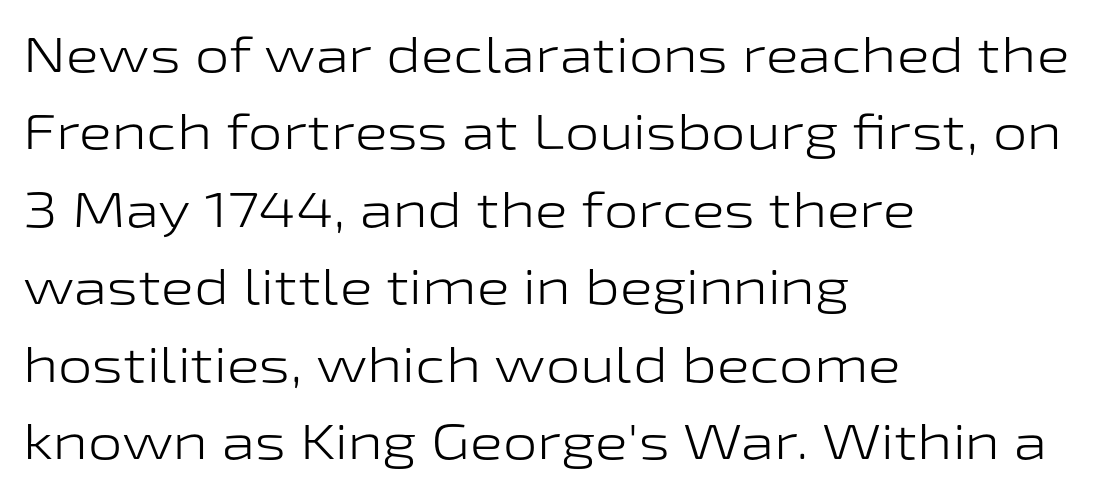
Q: Is the text bold? A: No.
Q: Is the text italic (slanted)? A: No, it is upright.
Q: Is the typeface a serif or a sans-serif typeface? A: Sans-serif.
Q: Is the text underlined? A: No.
Q: How is the paragraph aligned? A: Left-aligned.
Q: Is the spacing between letters normal or unusually wide? A: Normal.
Q: Is the spacing between lines tight, normal or loose? A: Normal.
Q: Width (condensed, normal, or wide)? A: Wide.
Q: Stroke contrast? A: Low.
Q: x-height? A: Medium.
Q: Monospaced? A: No.
